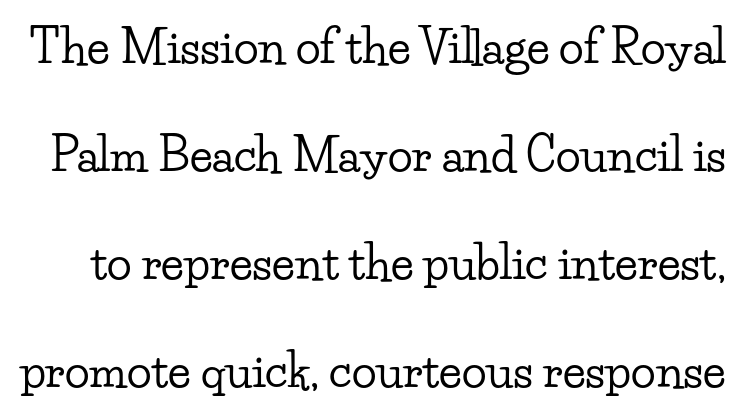
Q: Is the text italic (slanted)? A: No, it is upright.
Q: Is the typeface a serif or a sans-serif typeface? A: Serif.
Q: Is the text underlined? A: No.
Q: Is the spacing between letters normal or unusually wide? A: Normal.
Q: Is the spacing between lines tight, normal or loose? A: Loose.
Q: Width (condensed, normal, or wide)? A: Wide.
Q: Stroke contrast? A: Low.
Q: x-height? A: Small.
Q: Monospaced? A: No.
